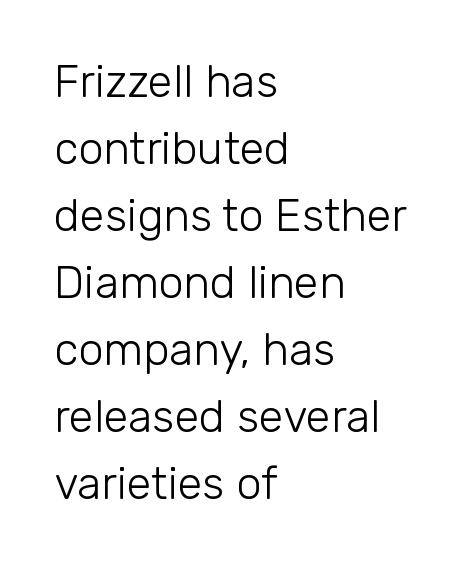
{"serif": "no", "italic": "no", "bold": "no", "weight": "light", "width": "normal", "stroke_contrast": "low", "x_height": "medium", "monospaced": "no", "underline": "no", "align": "left", "line_spacing": "normal", "line_spacing_ratio": 1.49, "letter_spacing": "normal", "letter_spacing_em": 0.0, "glyph_px": 45}
